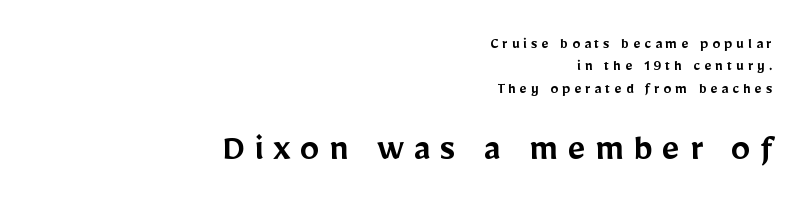
Q: Is the text bold? A: Semi-bold.
Q: Is the text italic (slanted)? A: No, it is upright.
Q: Is the typeface a serif or a sans-serif typeface? A: Sans-serif.
Q: Is the text underlined? A: No.
Q: How is the paragraph aligned? A: Right-aligned.
Q: Is the spacing between letters normal or unusually wide? A: Unusually wide.
Q: Is the spacing between lines tight, normal or loose? A: Normal.
Q: Which block of text is set in a larger size, the first (top) or the second (bottom)? A: The second (bottom) one.
Q: Width (condensed, normal, or wide)? A: Normal.
Q: Stroke contrast? A: Low.
Q: x-height? A: Medium.
Q: Monospaced? A: No.
